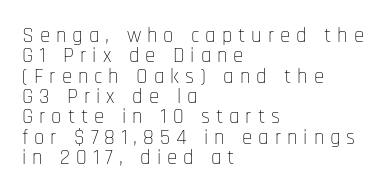
The image shows 21 px text type, upright; set left-aligned, tight line spacing (0.97x), unusually wide letter spacing (+0.28 em), not underlined.
